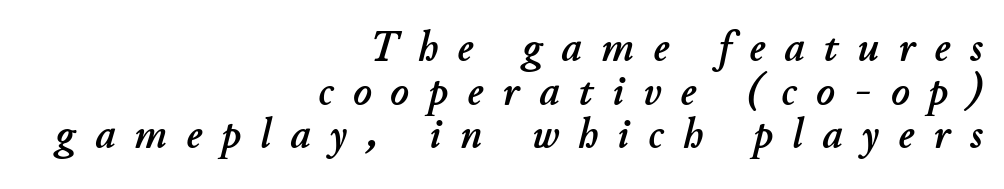
Q: Is the text italic (slanted)? A: Yes, it leans right by about 11 degrees.
Q: Is the text underlined? A: No.
Q: How is the paragraph aligned? A: Right-aligned.
Q: Is the spacing between letters normal or unusually wide? A: Unusually wide.
Q: Is the spacing between lines tight, normal or loose? A: Tight.
Q: Width (condensed, normal, or wide)? A: Normal.
Q: Stroke contrast? A: Low.
Q: x-height? A: Small.
Q: Monospaced? A: No.
